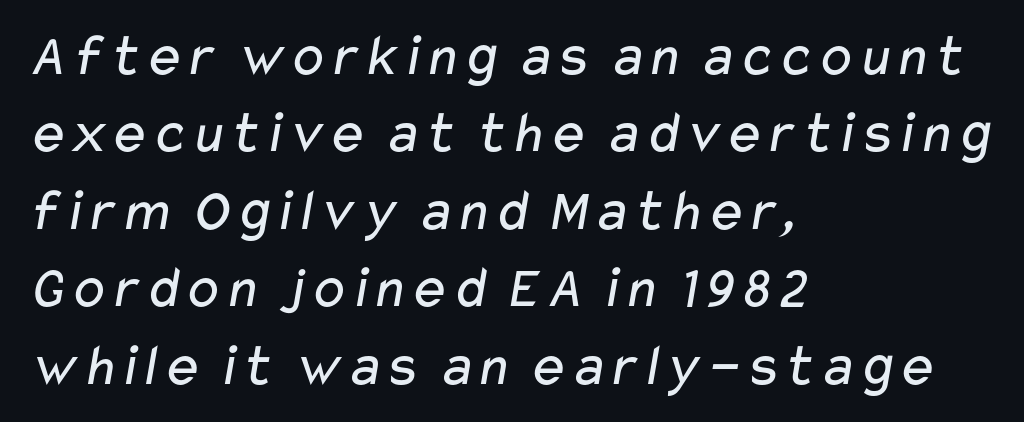
Look at the bottom of the vertical strokes: they stop flat, with no serifs. What stands out about the letter spacing? Nothing — it is the standard amount. The zone under the glyphs is completely vacant. The rendering uses natural spacing where letterforms have individual widths. The face looks like a standard text weight, possibly lighter. This block has exactly the height ordinary leading produces.
